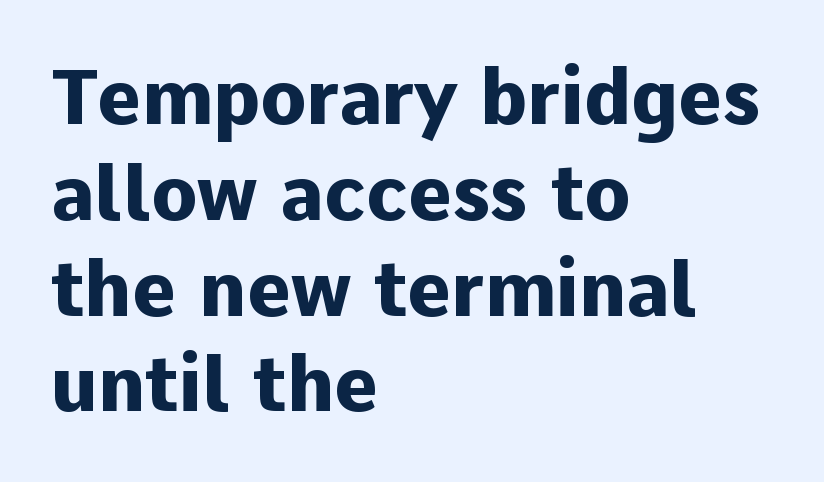
Leading matches the norm, producing a regular column. Decoration check: the copy has no underline. Pretty heavy lettering here — definitely bold. Nothing unusual about the tracking: characters are spaced as the font intends. No feet cap the strokes, marking this as sans-serif type. Do the characters align in a grid? No, the font is proportional.
